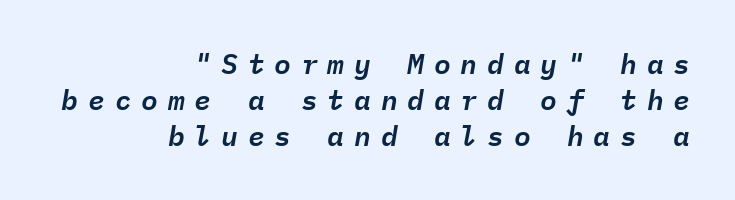
This rendering uses right alignment, leaving the left contour irregular. You can tell it's italic because the verticals aren't actually vertical. Check the space under the baseline: it is left empty. Here the designer chose a console-style face with uniform glyph widths.
